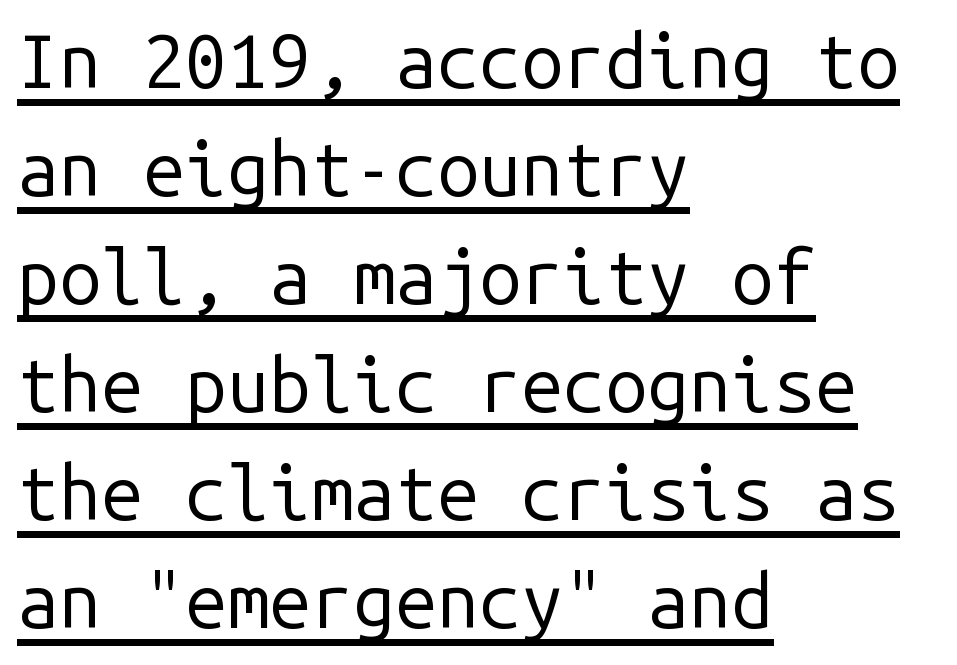
The image shows 75 px regular-weight sans-serif type, upright, monospaced; set left-aligned, normal line spacing (1.44x), normal letter spacing, underlined; low stroke contrast and a medium x-height.
